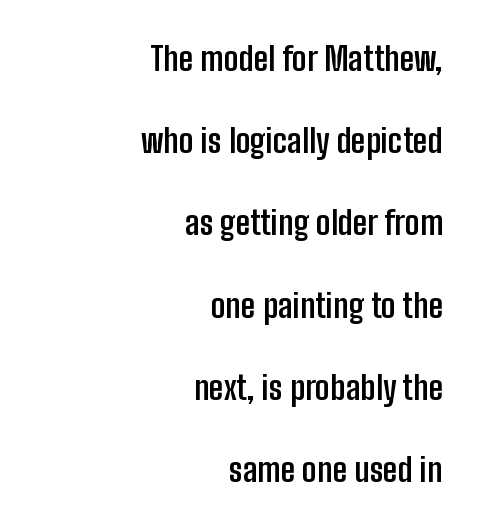
Q: Is the text bold? A: Yes.
Q: Is the text italic (slanted)? A: No, it is upright.
Q: Is the typeface a serif or a sans-serif typeface? A: Sans-serif.
Q: Is the text underlined? A: No.
Q: How is the paragraph aligned? A: Right-aligned.
Q: Is the spacing between letters normal or unusually wide? A: Normal.
Q: Is the spacing between lines tight, normal or loose? A: Loose.
Q: Width (condensed, normal, or wide)? A: Condensed.
Q: Stroke contrast? A: Low.
Q: x-height? A: Medium.
Q: Monospaced? A: No.
